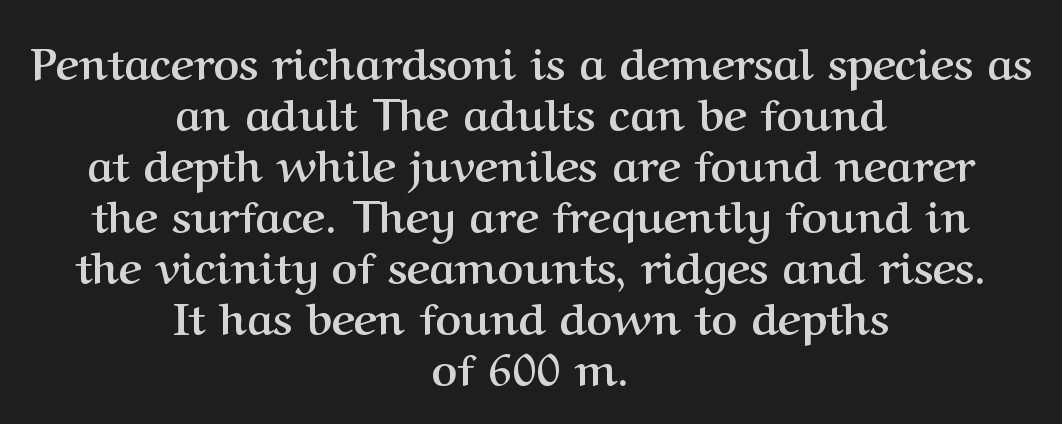
These lines are composed in type with serifs. Clear beneath every line of the passage. Strokes here are thick enough to call this a true bold. The passage shown has conventional tracking throughout. The typesetter chose a symmetrical, centered arrangement here. This is the regular roman posture of the typeface.
